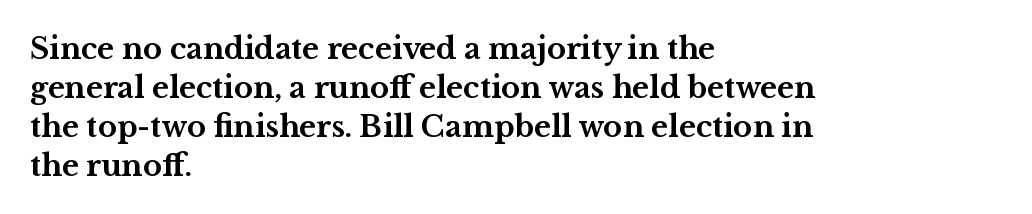
The rendering uses natural spacing where letterforms have individual widths. The text was rendered using a seriffed face with decorative stroke endings. Each new line begins a customary step beneath the previous one. The line texture is even and compact thanks to regular tracking. As a designer I'd log this as weight 700, bold. Style check: upright.
